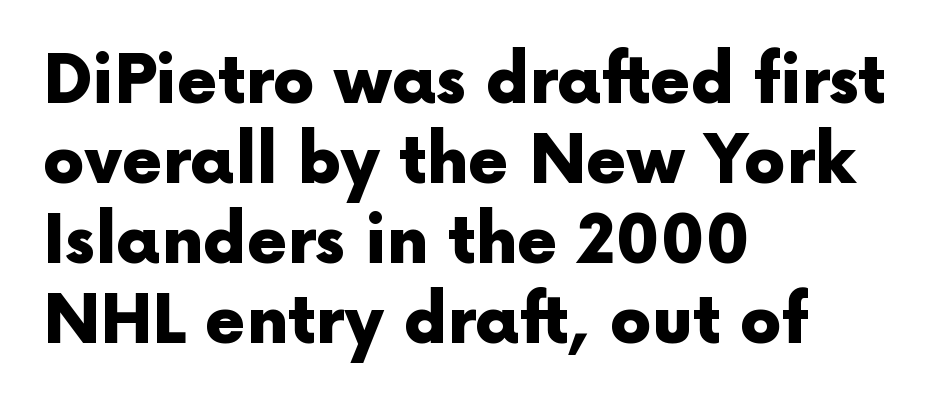
{"serif": "no", "italic": "no", "bold": "yes", "weight": "heavy", "width": "normal", "x_height": "medium", "monospaced": "no", "underline": "no", "align": "left", "line_spacing_ratio": 1.21, "letter_spacing": "normal", "letter_spacing_em": 0.0, "glyph_px": 66}
